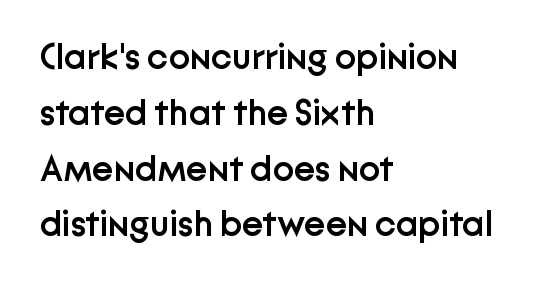
Q: Is the text bold? A: Semi-bold.
Q: Is the text italic (slanted)? A: No, it is upright.
Q: Is the typeface a serif or a sans-serif typeface? A: Sans-serif.
Q: Is the text underlined? A: No.
Q: How is the paragraph aligned? A: Left-aligned.
Q: Is the spacing between letters normal or unusually wide? A: Normal.
Q: Is the spacing between lines tight, normal or loose? A: Normal.
Q: Width (condensed, normal, or wide)? A: Normal.
Q: Stroke contrast? A: Low.
Q: x-height? A: Medium.
Q: Monospaced? A: No.
